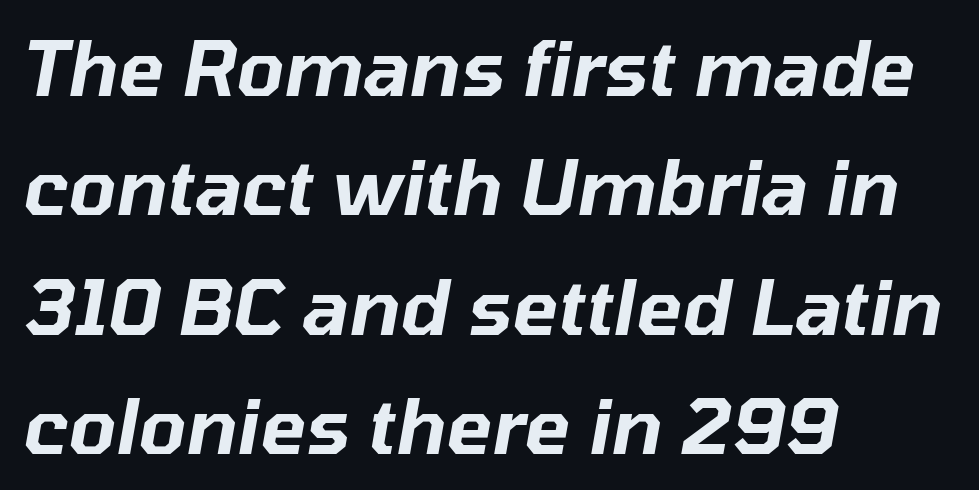
Q: Is the text italic (slanted)? A: Yes, it leans right by about 10 degrees.
Q: Is the text underlined? A: No.
Q: How is the paragraph aligned? A: Left-aligned.
Q: Is the spacing between letters normal or unusually wide? A: Normal.
Q: Is the spacing between lines tight, normal or loose? A: Normal.
Q: Width (condensed, normal, or wide)? A: Normal.
Q: Stroke contrast? A: Low.
Q: x-height? A: Medium.
Q: Monospaced? A: No.
